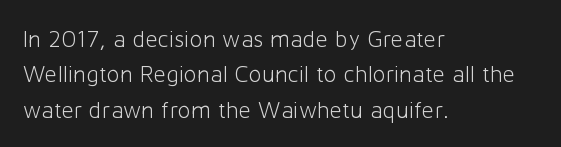
Q: Is the text bold? A: No.
Q: Is the text italic (slanted)? A: No, it is upright.
Q: Is the text underlined? A: No.
Q: How is the paragraph aligned? A: Left-aligned.
Q: Is the spacing between letters normal or unusually wide? A: Normal.
Q: Is the spacing between lines tight, normal or loose? A: Normal.
